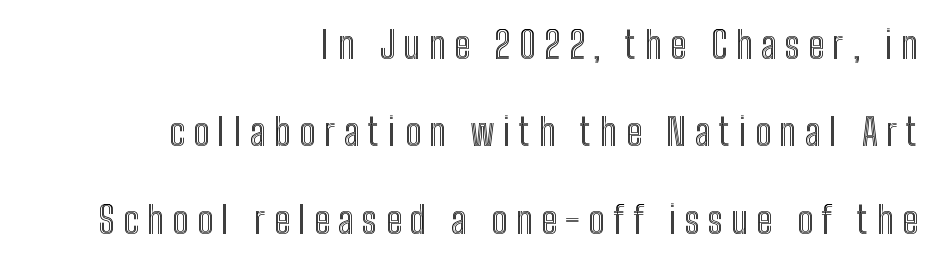
Q: Is the text italic (slanted)? A: No, it is upright.
Q: Is the text underlined? A: No.
Q: How is the paragraph aligned? A: Right-aligned.
Q: Is the spacing between letters normal or unusually wide? A: Unusually wide.
Q: Is the spacing between lines tight, normal or loose? A: Loose.
Q: Width (condensed, normal, or wide)? A: Condensed.
Q: x-height? A: Medium.
Q: Monospaced? A: No.
